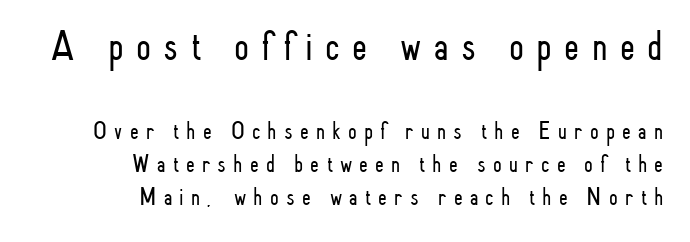
{"serif": "no", "italic": "no", "bold": "no", "weight": "light", "width": "condensed", "stroke_contrast": "low", "x_height": "small", "monospaced": "no", "underline": "no", "align": "right", "line_spacing": "normal", "line_spacing_ratio": 1.33, "letter_spacing": "wide", "letter_spacing_em": 0.29, "larger_block": "first", "size_ratio": 1.72, "glyph_px": 43}
